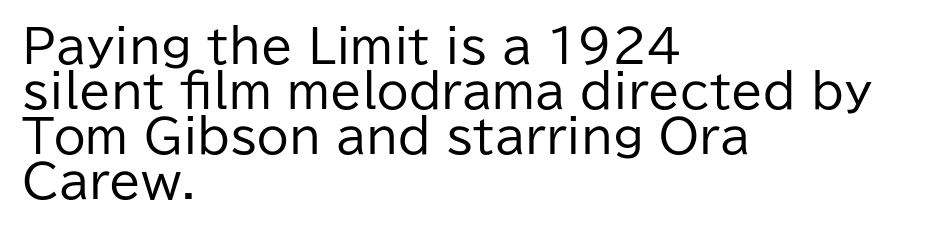
The image shows 46 px regular-weight sans-serif type, upright; set left-aligned, tight line spacing (0.98x), normal letter spacing, not underlined; low stroke contrast and a medium x-height.
